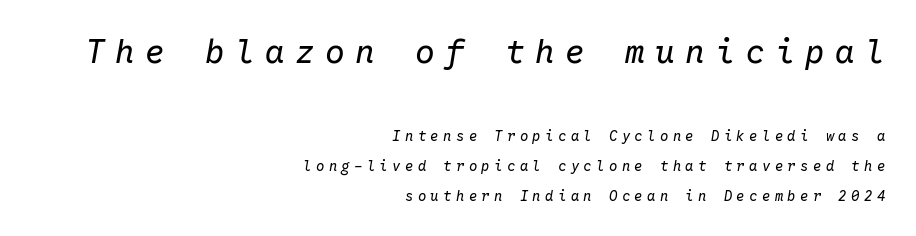
{"italic": "yes", "lean": "right", "slant_degrees": 10, "bold": "no", "weight": "regular", "width": "normal", "stroke_contrast": "low", "x_height": "medium", "monospaced": "yes", "underline": "no", "align": "right", "line_spacing": "loose", "line_spacing_ratio": 2.12, "letter_spacing": "wide", "letter_spacing_em": 0.31, "larger_block": "first", "size_ratio": 2.36, "glyph_px": 33}
